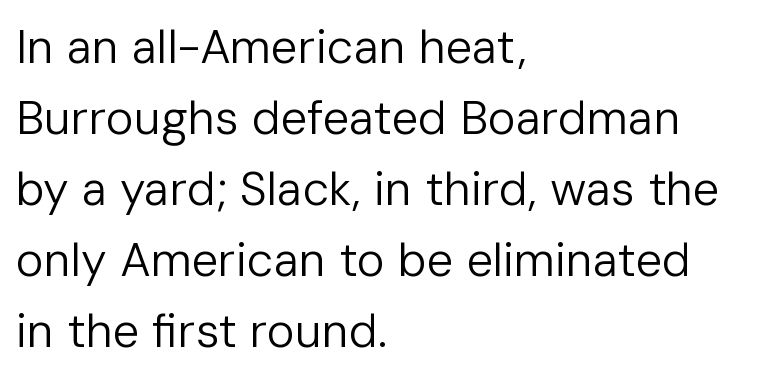
Q: Is the text bold? A: No.
Q: Is the text italic (slanted)? A: No, it is upright.
Q: Is the typeface a serif or a sans-serif typeface? A: Sans-serif.
Q: Is the text underlined? A: No.
Q: How is the paragraph aligned? A: Left-aligned.
Q: Is the spacing between letters normal or unusually wide? A: Normal.
Q: Is the spacing between lines tight, normal or loose? A: Normal.
Q: Width (condensed, normal, or wide)? A: Normal.
Q: Stroke contrast? A: Low.
Q: x-height? A: Medium.
Q: Monospaced? A: No.
